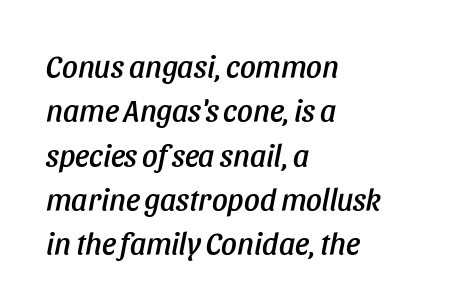
The image shows 31 px condensed type, italic (leaning right); set left-aligned, normal line spacing (1.43x), normal letter spacing, not underlined; low stroke contrast and a large x-height.
